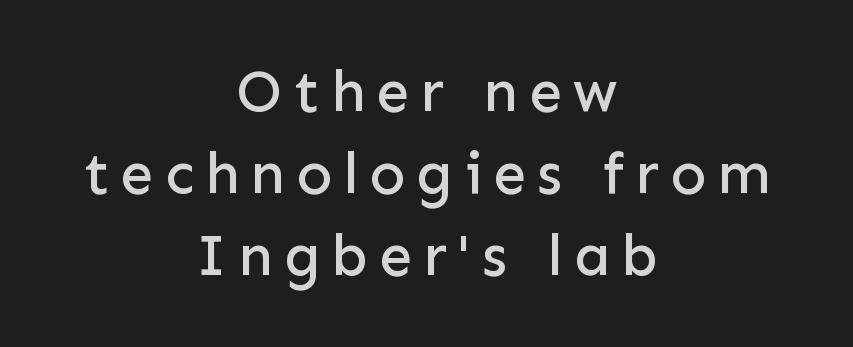
The face used here is proportionally spaced, like ordinary book or web type. A roman cut, with each character standing at attention. The zone under the glyphs is completely vacant. Reading down the block, each line starts at a different indent, mirrored at its end.
